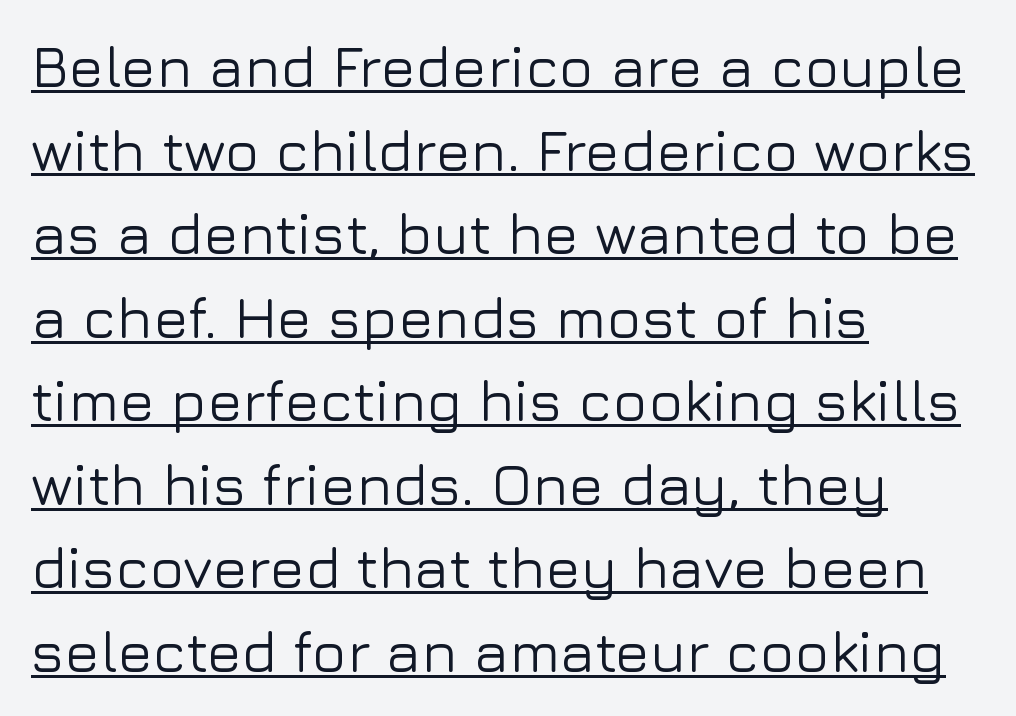
{"serif": "no", "italic": "no", "width": "normal", "stroke_contrast": "low", "x_height": "medium", "monospaced": "no", "underline": "yes", "align": "left", "line_spacing": "normal", "line_spacing_ratio": 1.44, "letter_spacing": "normal", "letter_spacing_em": 0.0, "glyph_px": 58}
